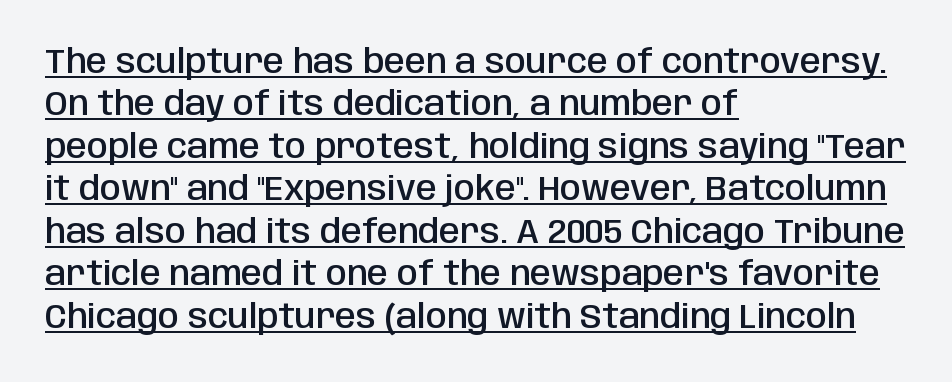
Successive baselines arrive at the customary interval. The text block is weighted toward the left margin, trailing off unevenly rightward. The letters sit at their default tracking, neither squeezed nor spread. Unlike a traditional serif, this face leaves its strokes unadorned. The typesetter has applied underlining to the passage shown.
